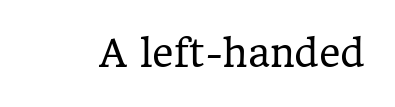
A typesetter would call this zero additional tracking. No chunkiness to these letters — they're not bold. Ordinary non-slanted type is in use. Type style note: has serifs.
